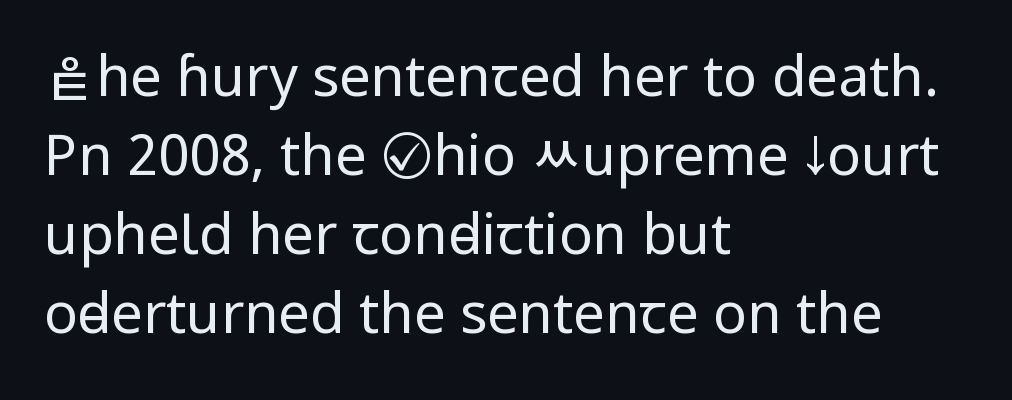
{"serif": "no", "italic": "no", "bold": "no", "weight": "regular", "width": "condensed", "stroke_contrast": "low", "x_height": "large", "monospaced": "no", "underline": "no", "align": "left", "line_spacing": "normal", "line_spacing_ratio": 1.41, "letter_spacing": "normal", "letter_spacing_em": 0.0, "glyph_px": 56}
